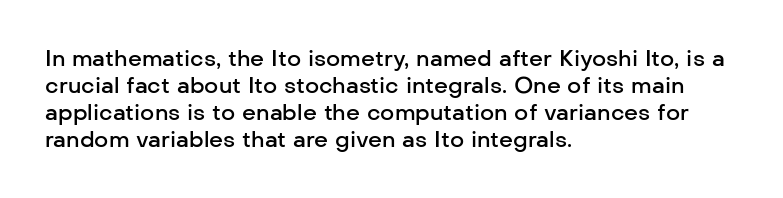
The image shows 22 px text type, upright; set left-aligned, line spacing 1.22x, normal letter spacing, not underlined.
